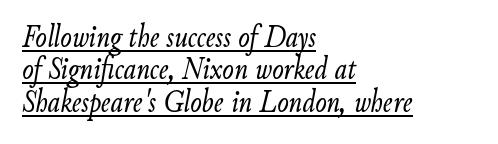
{"italic": "yes", "lean": "right", "slant_degrees": 9, "bold": "no", "weight": "light", "width": "condensed", "stroke_contrast": "low", "x_height": "small", "monospaced": "no", "underline": "yes", "align": "left", "line_spacing": "tight", "line_spacing_ratio": 0.95, "letter_spacing": "normal", "letter_spacing_em": 0.0, "glyph_px": 34}
